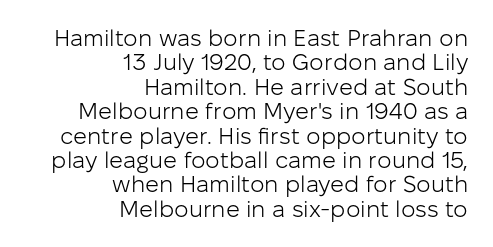
The image shows 23 px text type, upright; set right-aligned, tight line spacing (1.06x), normal letter spacing, not underlined.
